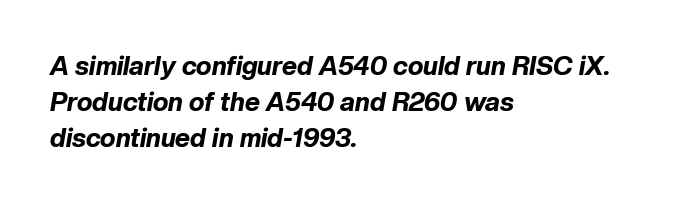
Q: Is the text bold? A: Yes.
Q: Is the text italic (slanted)? A: Yes, it leans right by about 10 degrees.
Q: Is the text underlined? A: No.
Q: How is the paragraph aligned? A: Left-aligned.
Q: Is the spacing between letters normal or unusually wide? A: Normal.
Q: Is the spacing between lines tight, normal or loose? A: Normal.
